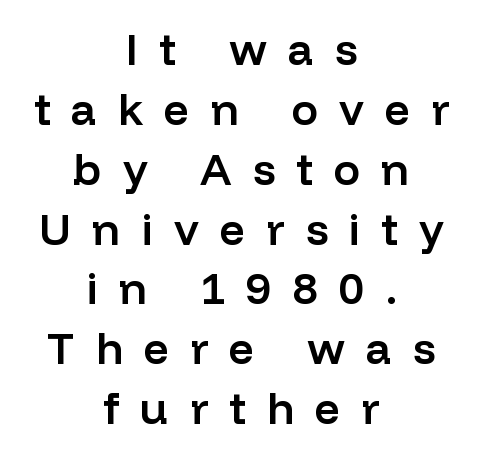
The image shows 44 px semibold sans-serif type, upright; set centered, normal line spacing (1.36x), unusually wide letter spacing (+0.48 em), not underlined; low stroke contrast and a medium x-height.
